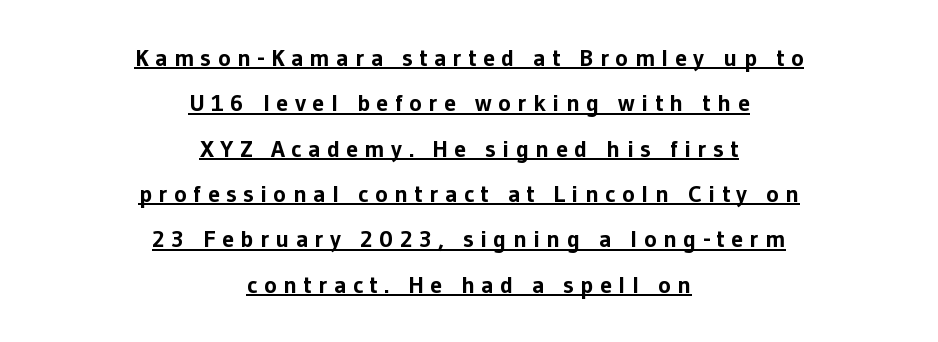
Q: Is the text bold? A: Yes.
Q: Is the text italic (slanted)? A: No, it is upright.
Q: Is the text underlined? A: Yes.
Q: How is the paragraph aligned? A: Centered.
Q: Is the spacing between letters normal or unusually wide? A: Unusually wide.
